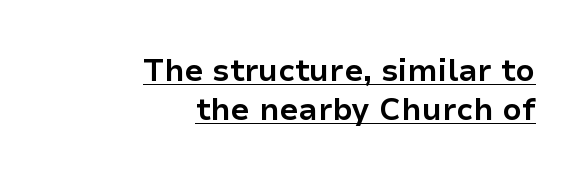
{"serif": "no", "italic": "no", "bold": "yes", "weight": "bold", "width": "normal", "stroke_contrast": "low", "x_height": "medium", "monospaced": "no", "underline": "yes", "align": "right", "line_spacing": "normal", "line_spacing_ratio": 1.27, "letter_spacing": "normal", "letter_spacing_em": 0.0, "glyph_px": 31}
